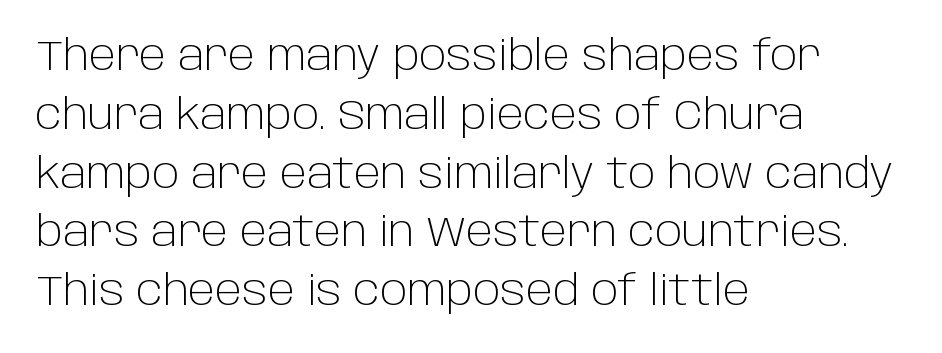
{"serif": "no", "italic": "no", "bold": "no", "weight": "light", "width": "normal", "stroke_contrast": "low", "x_height": "large", "monospaced": "no", "underline": "no", "align": "left", "line_spacing": "normal", "line_spacing_ratio": 1.4, "letter_spacing": "normal", "letter_spacing_em": 0.0, "glyph_px": 42}
